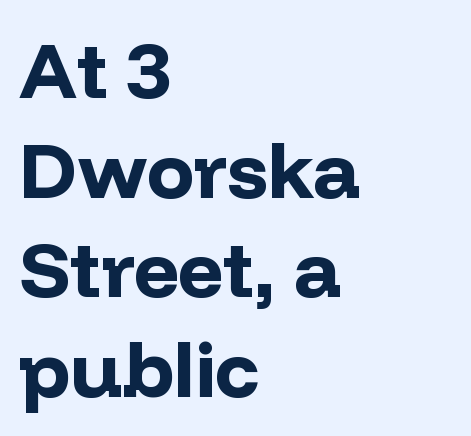
Typeset ragged right — the left edge is the straight one. Upright lettering throughout. Look at the stroke-to-counter ratio: heavy, a bold. This block has exactly the height ordinary leading produces. Classification — sans serif. This rendering leaves character spacing at its baseline value.
